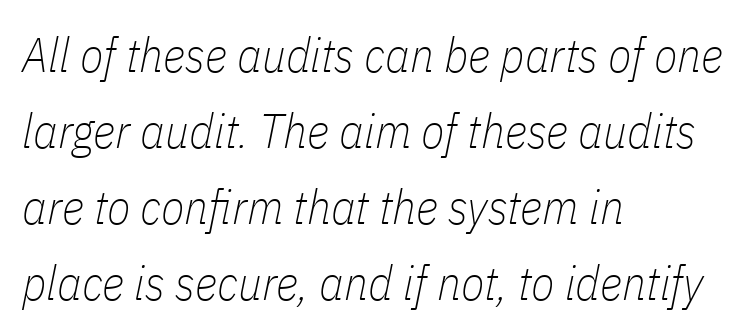
Weight class: somewhere from thin through regular. Short and long lines alike share a common starting point at left. This is oblique type, the kind used for emphasis or titles. Here the designer chose a conventional face with non-uniform glyph widths. Words float on clear page, feet unadorned. Quick note: interline space is typical.
